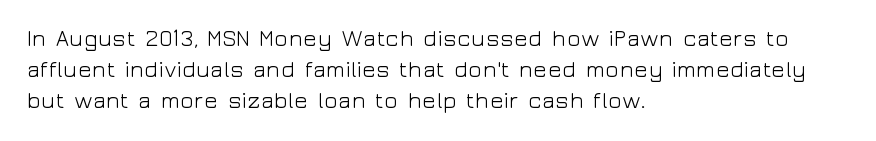
The image shows 23 px text type, upright; set left-aligned, normal line spacing (1.35x), normal letter spacing, not underlined.
